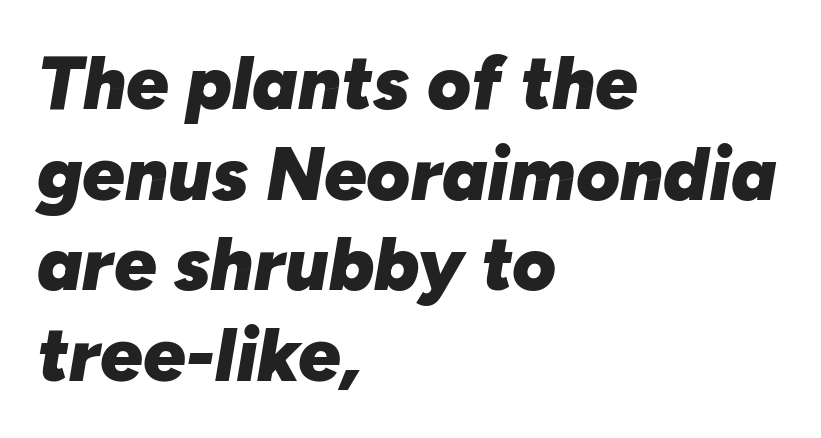
Q: Is the text bold? A: Yes.
Q: Is the text italic (slanted)? A: Yes, it leans right by about 10 degrees.
Q: Is the text underlined? A: No.
Q: How is the paragraph aligned? A: Left-aligned.
Q: Is the spacing between letters normal or unusually wide? A: Normal.
Q: Width (condensed, normal, or wide)? A: Normal.
Q: Stroke contrast? A: Low.
Q: x-height? A: Medium.
Q: Monospaced? A: No.
